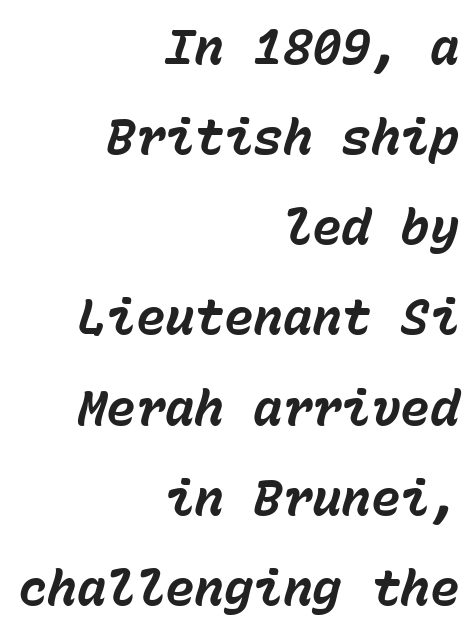
The image shows 49 px bold type, italic (leaning right), monospaced; set right-aligned, line spacing 1.84x, normal letter spacing, not underlined; low stroke contrast and a medium x-height.
